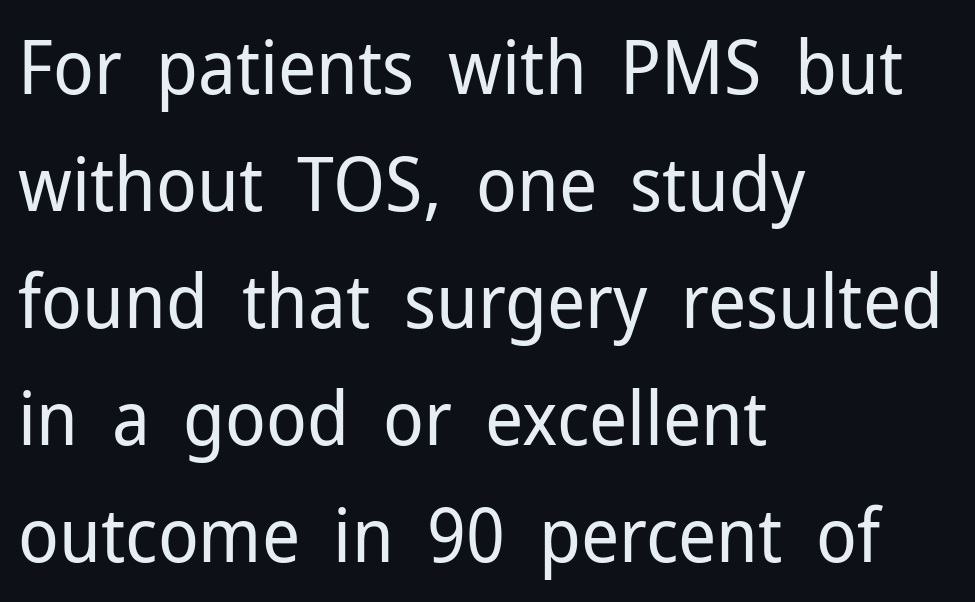
Is this a heavy cut? Hardly; it is regular or lighter. The font's upright variant was chosen for this text. Students, note that the glyphs here touch the page at normal intervals. This rendering uses left alignment, leaving the right contour irregular. The letters carry no serifs — their stems end cleanly without finishing strokes.
